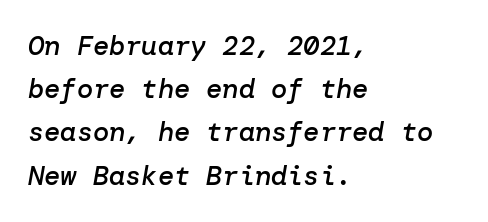
{"italic": "yes", "lean": "right", "slant_degrees": 10, "bold": "semi", "underline": "no", "align": "left", "line_spacing": "normal", "line_spacing_ratio": 1.6, "letter_spacing": "normal", "letter_spacing_em": 0.0, "glyph_px": 27}
